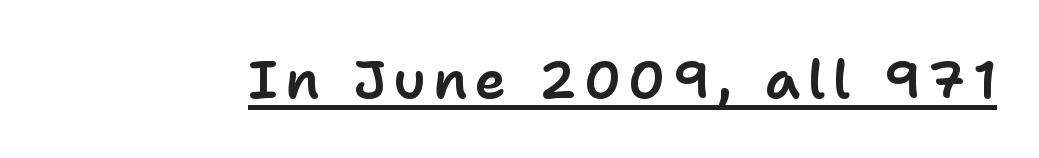
Designer's note — italics off, roman on. These lines are composed in type without serifs. The rendered words wear a rule along their underside. Note the varied advance widths — an 'i' is clearly narrower than an 'm'.
